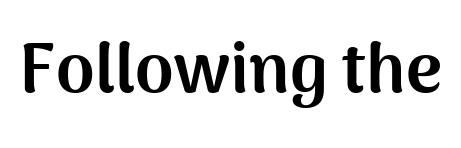
The image shows 69 px bold sans-serif type, upright; set normal letter spacing, not underlined; medium stroke contrast and a medium x-height.
